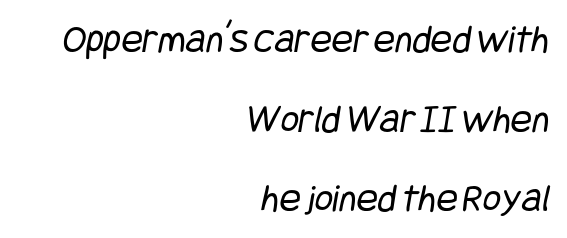
{"serif": "no", "bold": "no", "weight": "regular", "width": "condensed", "stroke_contrast": "low", "x_height": "large", "underline": "no", "align": "right", "line_spacing": "loose", "line_spacing_ratio": 1.99, "letter_spacing": "normal", "letter_spacing_em": 0.0, "glyph_px": 40}
